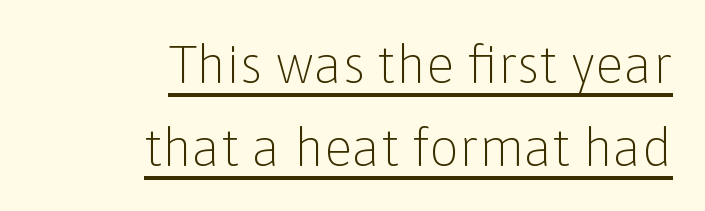
The image shows 53 px light sans-serif type, upright; set right-aligned, normal line spacing (1.56x), normal letter spacing, underlined; low stroke contrast and a medium x-height.
